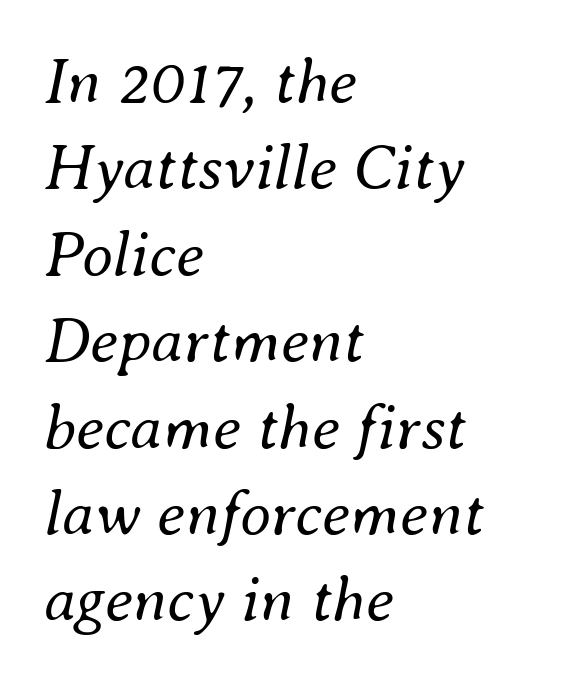
Any mark beneath the type? The region is blank. These lines were composed using italics. Default kerning and tracking; the words read as compact shapes. No extra ink here — the face is not bold. In terms of leading, this rendering sits right in the middle.
